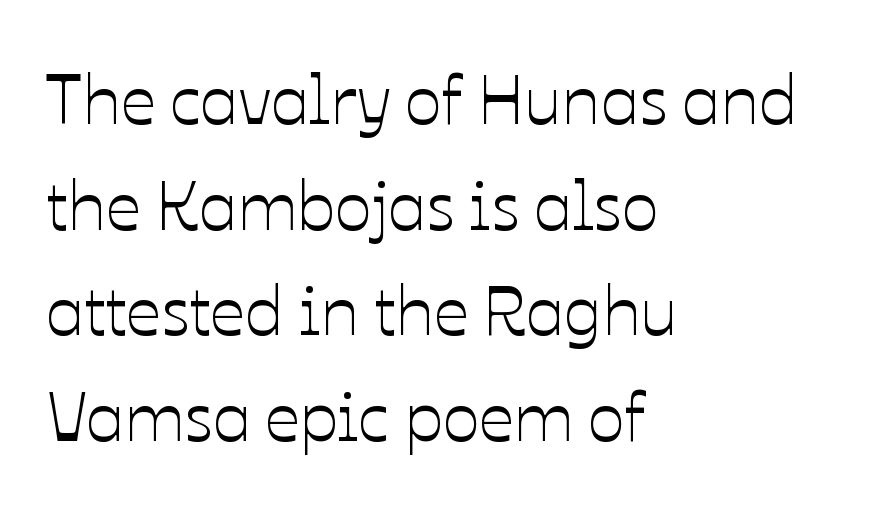
Q: Is the text italic (slanted)? A: No, it is upright.
Q: Is the text underlined? A: No.
Q: How is the paragraph aligned? A: Left-aligned.
Q: Is the spacing between letters normal or unusually wide? A: Normal.
Q: Is the spacing between lines tight, normal or loose? A: Normal.
Q: Width (condensed, normal, or wide)? A: Normal.
Q: Stroke contrast? A: Low.
Q: x-height? A: Medium.
Q: Monospaced? A: No.
